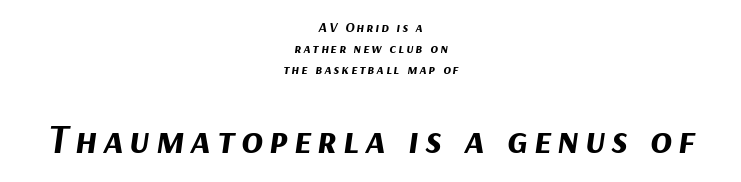
The passage shown is typed in a proportional face where columns would drift. Designer's note — italics engaged. Heavy, bold letterforms. Vertical spacing — default. The setting favours the middle, as headings and verse often do.
